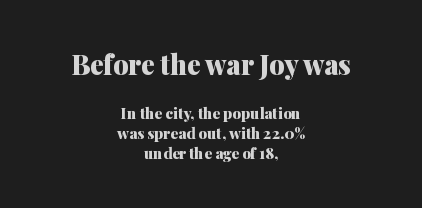
The image shows 27 px bold type, upright; set centered, normal line spacing (1.32x), normal letter spacing, not underlined; the first (top) block is 1.8x larger.
